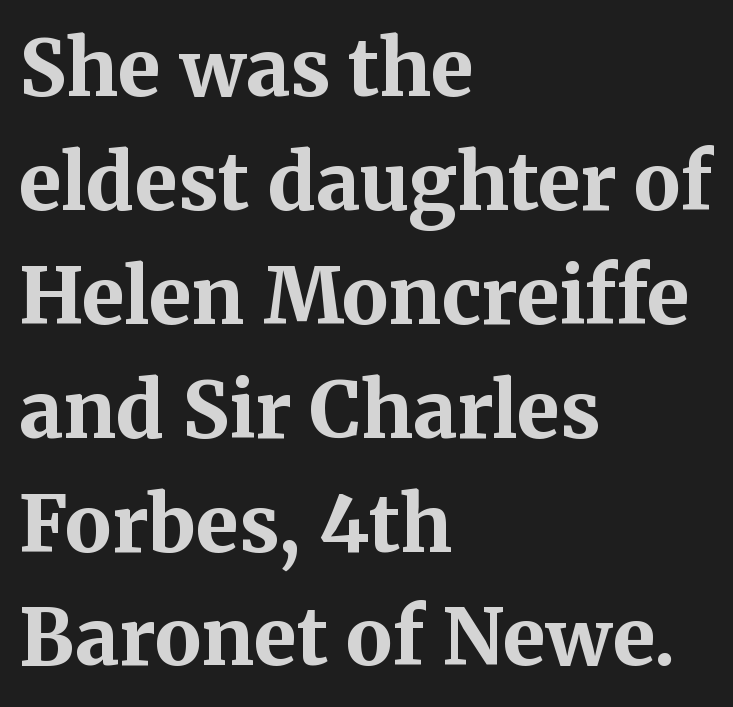
{"serif": "yes", "italic": "no", "bold": "yes", "weight": "bold", "width": "normal", "stroke_contrast": "medium", "x_height": "medium", "monospaced": "no", "underline": "no", "align": "left", "line_spacing": "normal", "line_spacing_ratio": 1.46, "letter_spacing": "normal", "letter_spacing_em": 0.0, "glyph_px": 78}
